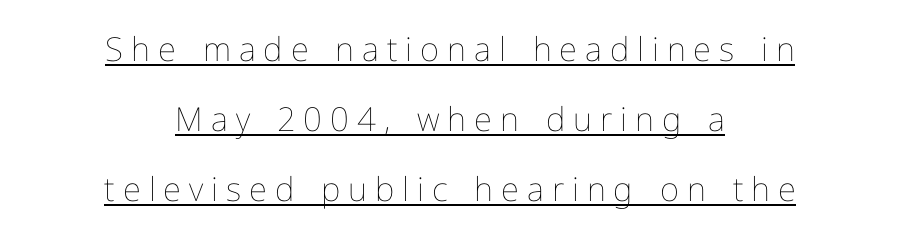
The image shows 33 px thin type, upright; set centered, loose line spacing (2.12x), unusually wide letter spacing (+0.24 em), underlined; low stroke contrast and a medium x-height.
